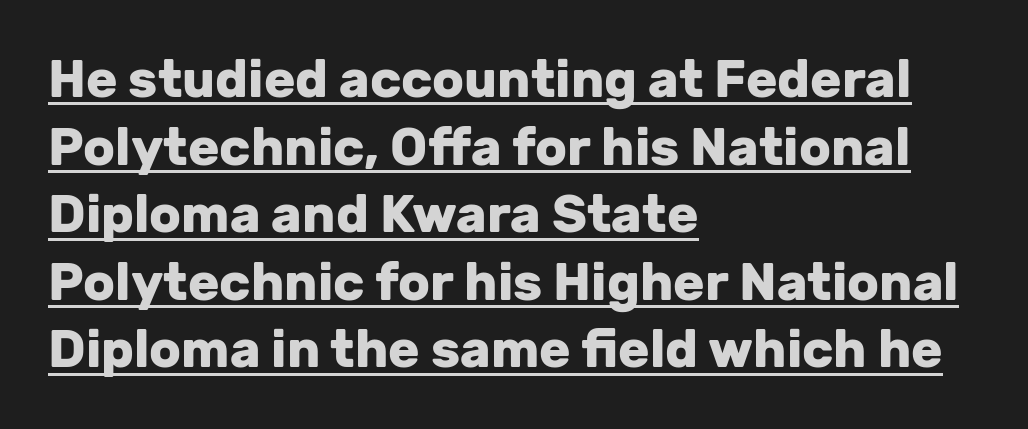
{"serif": "no", "italic": "no", "bold": "yes", "weight": "heavy", "width": "normal", "stroke_contrast": "low", "x_height": "medium", "monospaced": "no", "underline": "yes", "align": "left", "line_spacing": "normal", "line_spacing_ratio": 1.3, "letter_spacing": "normal", "letter_spacing_em": 0.0, "glyph_px": 52}
